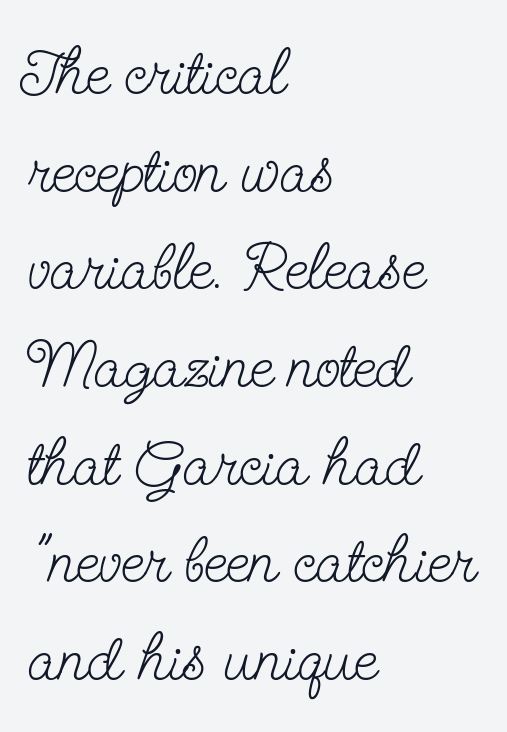
Q: Is the text bold? A: No.
Q: Is the text italic (slanted)? A: Yes.
Q: Is the typeface a serif or a sans-serif typeface? A: Serif.
Q: Is the text underlined? A: No.
Q: How is the paragraph aligned? A: Left-aligned.
Q: Is the spacing between letters normal or unusually wide? A: Normal.
Q: Is the spacing between lines tight, normal or loose? A: Normal.
Q: Width (condensed, normal, or wide)? A: Condensed.
Q: Stroke contrast? A: Low.
Q: x-height? A: Small.
Q: Monospaced? A: No.
